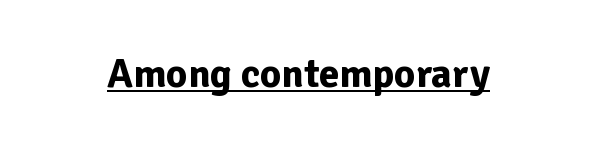
The image shows 41 px bold sans-serif type, upright; set normal letter spacing, underlined; low stroke contrast and a medium x-height.
